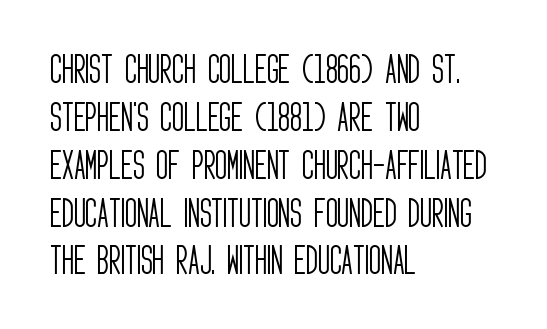
The image shows 33 px light, condensed sans-serif type, upright; set left-aligned, normal line spacing (1.45x), normal letter spacing, not underlined; low stroke contrast and a large x-height.
